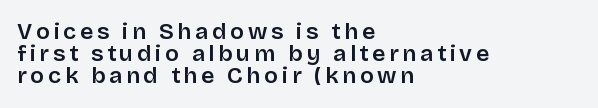
The image shows 23 px text type, upright; set left-aligned, tight line spacing (0.96x), not underlined.
